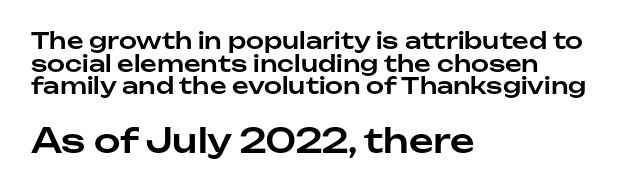
The image shows 34 px sans-serif type, upright; set left-aligned, tight line spacing (0.98x), normal letter spacing, not underlined; the second (bottom) block is 1.48x larger; low stroke contrast and a medium x-height.
